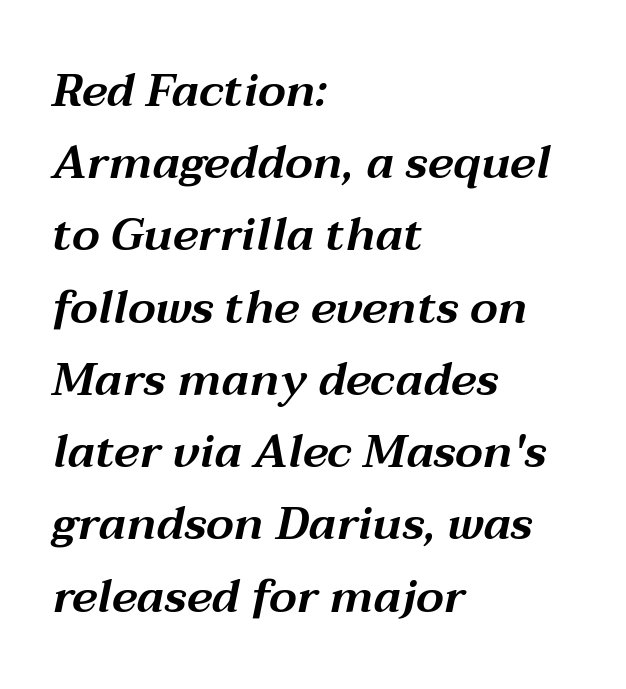
The image shows 46 px wide type, italic (leaning right); set left-aligned, normal line spacing (1.57x), normal letter spacing, not underlined; medium stroke contrast and a medium x-height.
